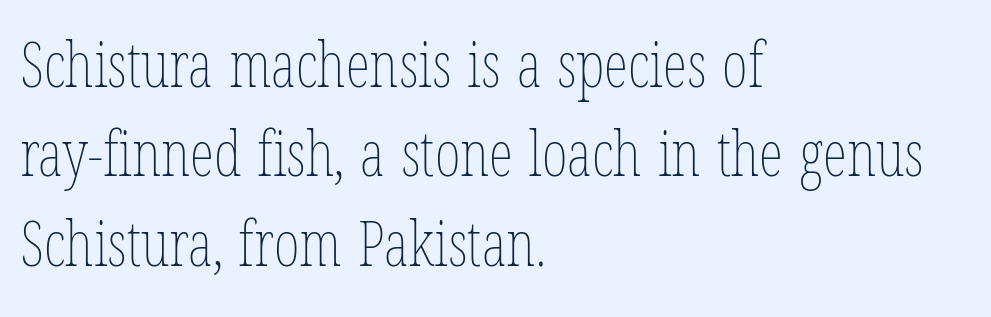
Every row of glyphs begins at an identical x-position on the left. Character widths vary here, with narrow letters taking less room than wide ones. Has an underline been added? It has not. Stroke mass is kept to a normal reading level or below. Each new line begins a customary step beneath the previous one. Tall strokes in this sample are plumb rather than angled.
